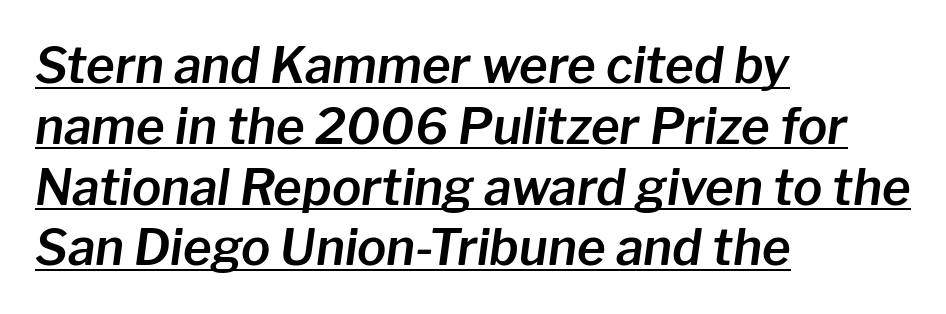
Think of a printed novel: that variable character pitch is what you see here. Compared with ordinary roman type, these characters are visibly tilted. A typesetter would call this zero additional tracking. A baseline rule has been typeset under these characters.
